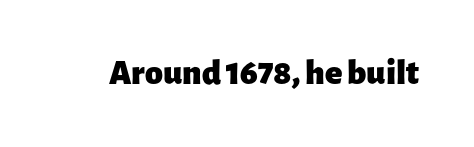
Look at the tracking — it's just the regular setting, nothing added. The strip under each line holds only bare page. Italic? Not at all — the glyphs are vertical. Are there feet on the stems? There aren't — it's a sans. The rendering uses natural spacing where letterforms have individual widths. Strong, thick strokes mark this as bold type.
